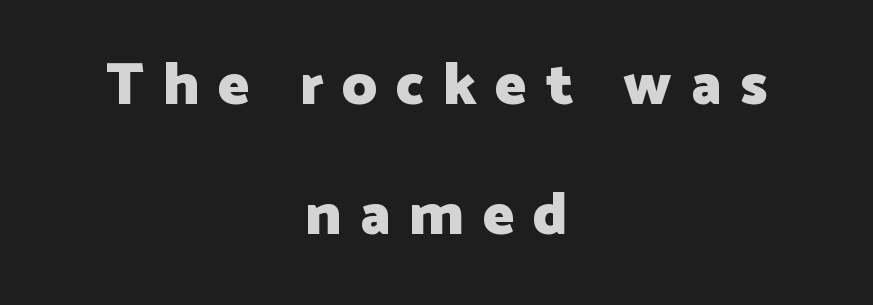
Q: Is the text bold? A: Yes.
Q: Is the text italic (slanted)? A: No, it is upright.
Q: Is the typeface a serif or a sans-serif typeface? A: Sans-serif.
Q: Is the text underlined? A: No.
Q: How is the paragraph aligned? A: Centered.
Q: Is the spacing between letters normal or unusually wide? A: Unusually wide.
Q: Is the spacing between lines tight, normal or loose? A: Loose.
Q: Width (condensed, normal, or wide)? A: Normal.
Q: Stroke contrast? A: Low.
Q: x-height? A: Medium.
Q: Monospaced? A: No.
